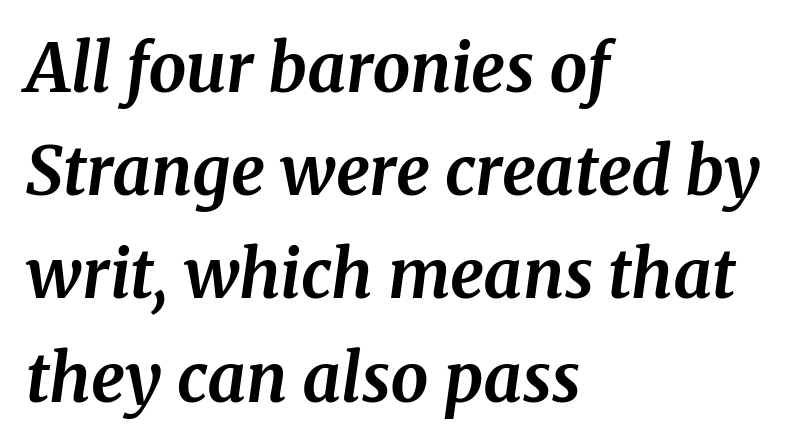
Emphasis by weight is at full strength: bold. Honestly, the letter spacing is just normal — you wouldn't notice it. The passage shown is typed in a proportional face where columns would drift. A clean baseline with only descenders dipping below it. The typesetter chose a ragged-right arrangement here.
